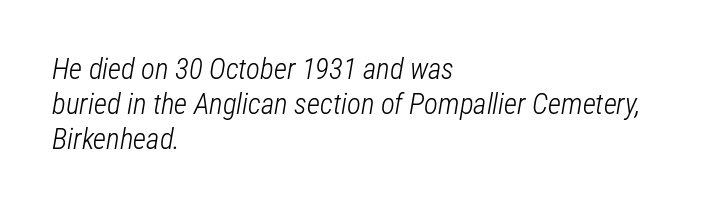
Q: Is the text bold? A: No.
Q: Is the text italic (slanted)? A: Yes, it leans right by about 12 degrees.
Q: Is the text underlined? A: No.
Q: How is the paragraph aligned? A: Left-aligned.
Q: Is the spacing between letters normal or unusually wide? A: Normal.
Q: Width (condensed, normal, or wide)? A: Condensed.
Q: Stroke contrast? A: Low.
Q: x-height? A: Medium.
Q: Monospaced? A: No.
